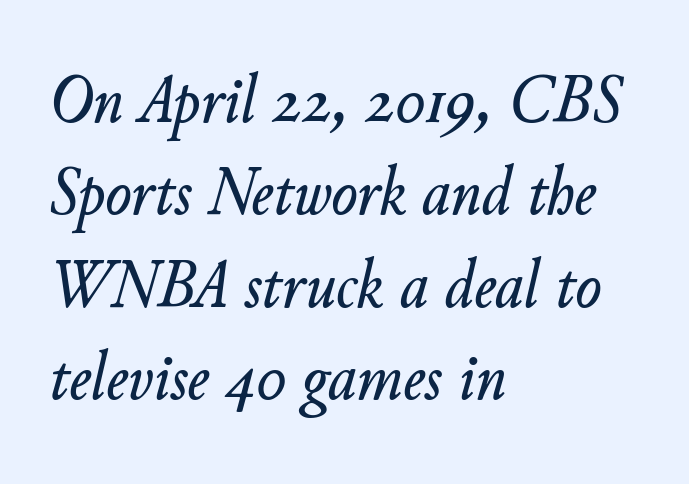
Q: Is the text italic (slanted)? A: Yes, it leans right by about 11 degrees.
Q: Is the text underlined? A: No.
Q: How is the paragraph aligned? A: Left-aligned.
Q: Is the spacing between letters normal or unusually wide? A: Normal.
Q: Is the spacing between lines tight, normal or loose? A: Normal.
Q: Width (condensed, normal, or wide)? A: Normal.
Q: Stroke contrast? A: Low.
Q: x-height? A: Small.
Q: Monospaced? A: No.
